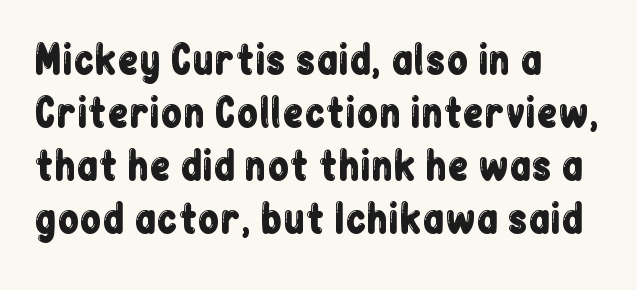
Q: Is the text italic (slanted)? A: No, it is upright.
Q: Is the typeface a serif or a sans-serif typeface? A: Sans-serif.
Q: Is the text underlined? A: No.
Q: How is the paragraph aligned? A: Left-aligned.
Q: Is the spacing between letters normal or unusually wide? A: Normal.
Q: Is the spacing between lines tight, normal or loose? A: Normal.
Q: Width (condensed, normal, or wide)? A: Condensed.
Q: Stroke contrast? A: Low.
Q: x-height? A: Medium.
Q: Monospaced? A: No.
